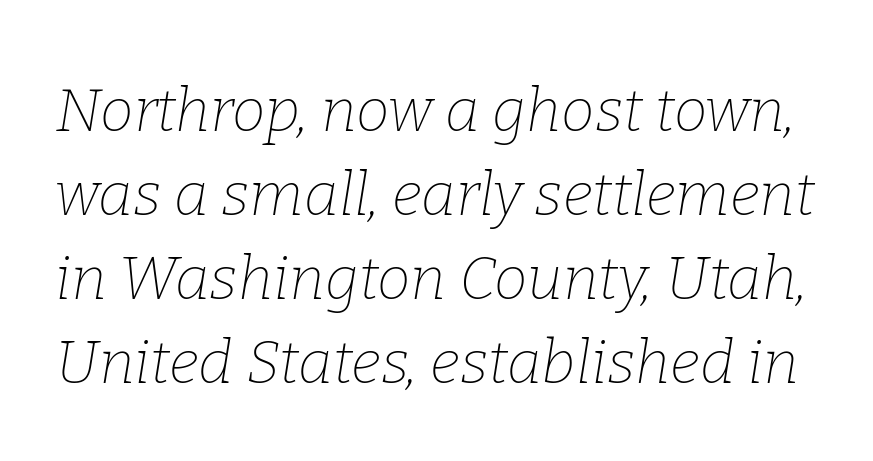
The image shows 60 px thin serif type, italic (leaning right); set normal line spacing (1.4x), normal letter spacing, not underlined; low stroke contrast and a medium x-height.
